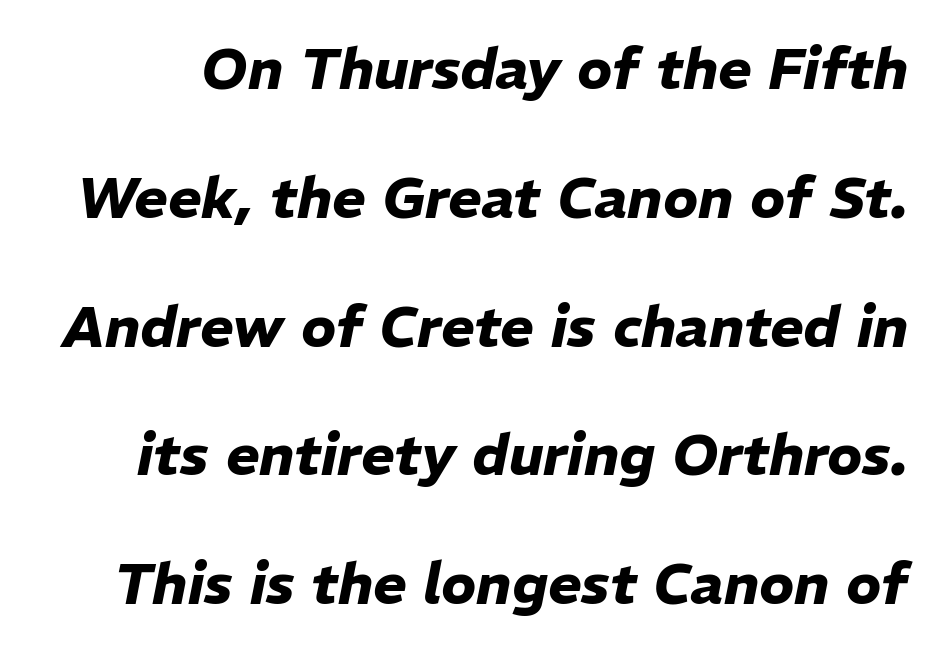
The passage shown stacks its lines with a broad gap. Posture: slanted. What stands out about the letter spacing? Nothing — it is the standard amount. Do the characters align in a grid? No, the font is proportional. The baseline area is clear. Weight: bold.
